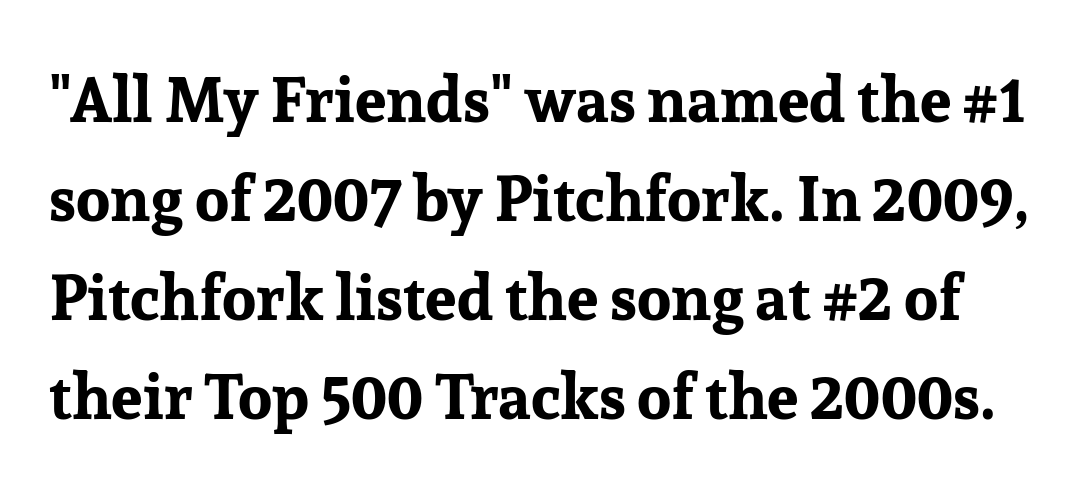
Q: Is the text bold? A: Yes.
Q: Is the text italic (slanted)? A: No, it is upright.
Q: Is the typeface a serif or a sans-serif typeface? A: Serif.
Q: Is the text underlined? A: No.
Q: Is the spacing between letters normal or unusually wide? A: Normal.
Q: Is the spacing between lines tight, normal or loose? A: Normal.
Q: Width (condensed, normal, or wide)? A: Normal.
Q: Stroke contrast? A: Low.
Q: x-height? A: Medium.
Q: Monospaced? A: No.
